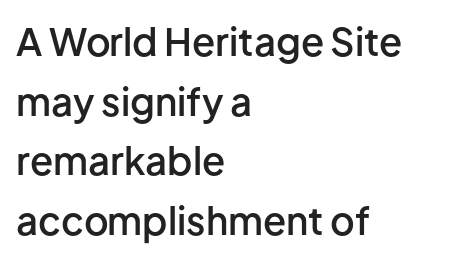
The image shows 38 px semibold sans-serif type, upright; set left-aligned, normal line spacing (1.57x), normal letter spacing, not underlined; low stroke contrast and a medium x-height.
